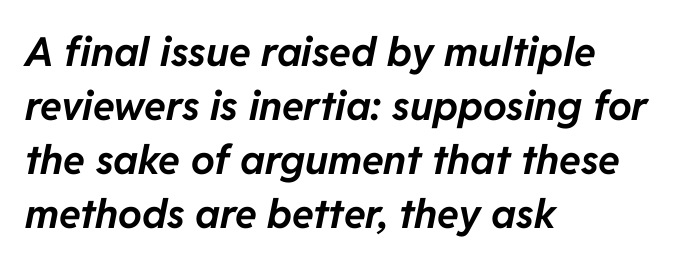
Q: Is the text bold? A: Yes.
Q: Is the text italic (slanted)? A: Yes, it leans right by about 11 degrees.
Q: Is the text underlined? A: No.
Q: How is the paragraph aligned? A: Left-aligned.
Q: Is the spacing between letters normal or unusually wide? A: Normal.
Q: Is the spacing between lines tight, normal or loose? A: Normal.
Q: Width (condensed, normal, or wide)? A: Normal.
Q: Stroke contrast? A: Low.
Q: x-height? A: Medium.
Q: Monospaced? A: No.
